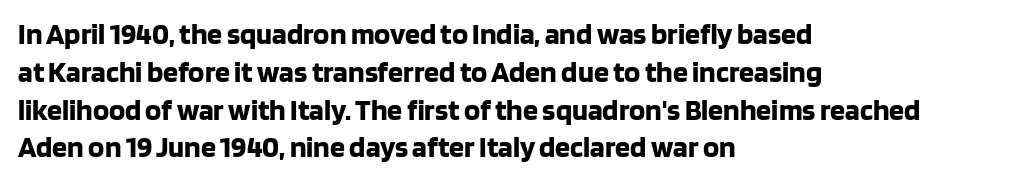
The image shows 30 px bold sans-serif type, upright; set left-aligned, normal line spacing (1.26x), normal letter spacing, not underlined; low stroke contrast and a large x-height.
